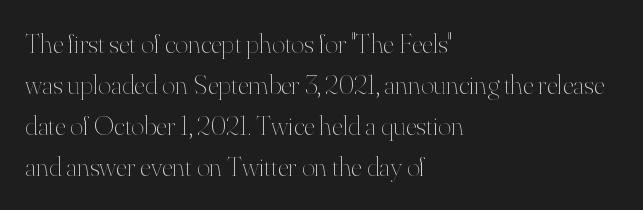
The image shows 28 px thin type, upright; set left-aligned, normal line spacing (1.47x), normal letter spacing, not underlined; high stroke contrast and a small x-height.
